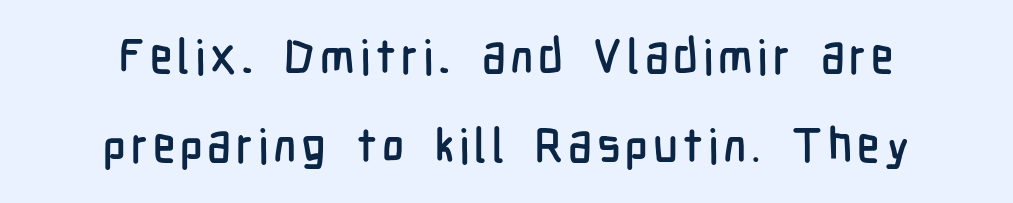
{"serif": "no", "italic": "no", "width": "condensed", "stroke_contrast": "low", "x_height": "medium", "monospaced": "no", "underline": "no", "line_spacing_ratio": 1.89, "glyph_px": 47}
